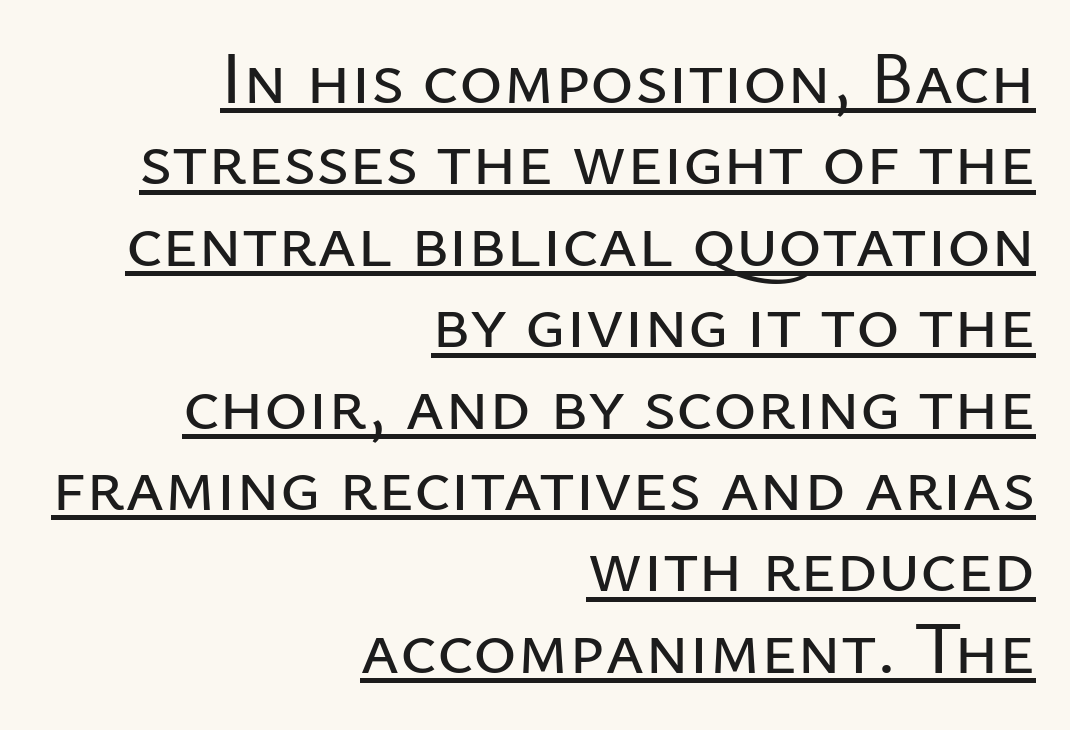
Q: Is the text italic (slanted)? A: No, it is upright.
Q: Is the typeface a serif or a sans-serif typeface? A: Sans-serif.
Q: Is the text underlined? A: Yes.
Q: How is the paragraph aligned? A: Right-aligned.
Q: Is the spacing between letters normal or unusually wide? A: Normal.
Q: Is the spacing between lines tight, normal or loose? A: Tight.
Q: Width (condensed, normal, or wide)? A: Normal.
Q: Stroke contrast? A: Low.
Q: x-height? A: Medium.
Q: Monospaced? A: No.
